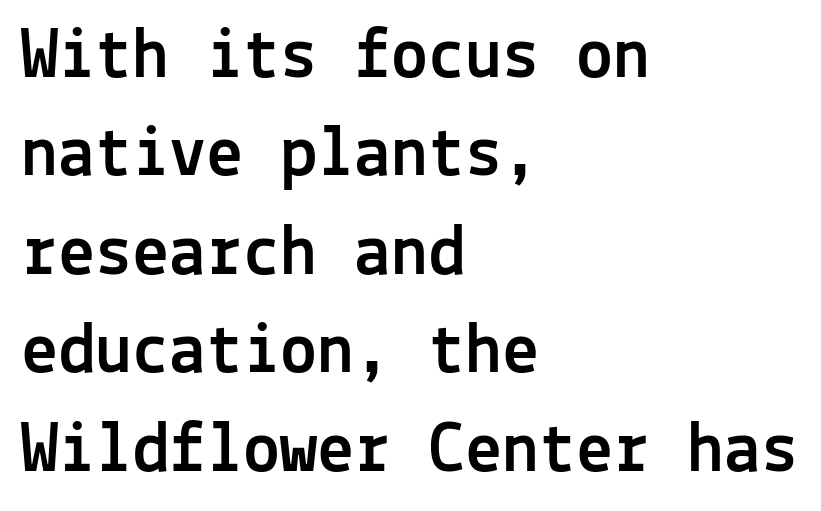
Q: Is the text italic (slanted)? A: No, it is upright.
Q: Is the typeface a serif or a sans-serif typeface? A: Sans-serif.
Q: Is the text underlined? A: No.
Q: How is the paragraph aligned? A: Left-aligned.
Q: Is the spacing between letters normal or unusually wide? A: Normal.
Q: Is the spacing between lines tight, normal or loose? A: Normal.
Q: Width (condensed, normal, or wide)? A: Normal.
Q: x-height? A: Medium.
Q: Monospaced? A: Yes.
